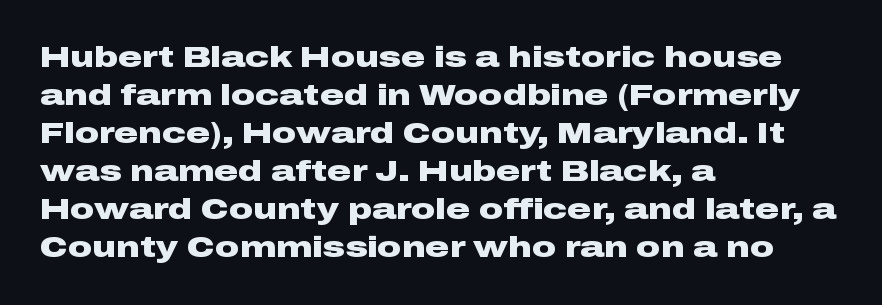
Glance below the letters and you will spot only blank space. Do the characters align in a grid? No, the font is proportional. How heavy is the stroke? Heavy — this is a bold. Compared with typical paragraphs, the rows here are spaced about the same. Rendered with straight, roman letterforms.
